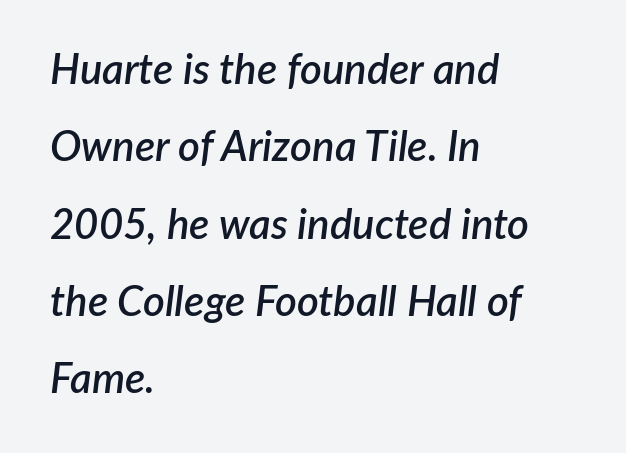
Looks like regular typesetting: each glyph gets only the width it needs. Stems and bowls a touch heavier than normal — semibold. You could call the tracking neutral — neither tight nor loose. Type without underlining.
